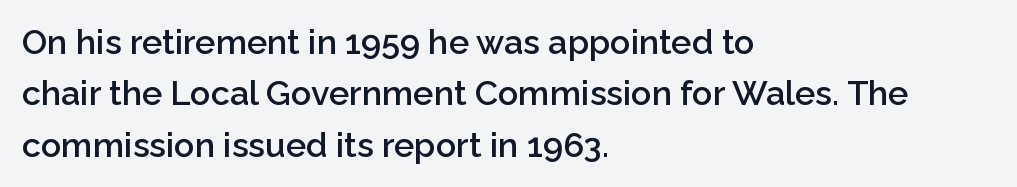
{"serif": "no", "italic": "no", "bold": "semi", "weight": "semibold", "width": "normal", "stroke_contrast": "low", "x_height": "medium", "monospaced": "no", "underline": "no", "align": "left", "line_spacing": "normal", "line_spacing_ratio": 1.51, "letter_spacing": "normal", "letter_spacing_em": 0.0, "glyph_px": 34}
